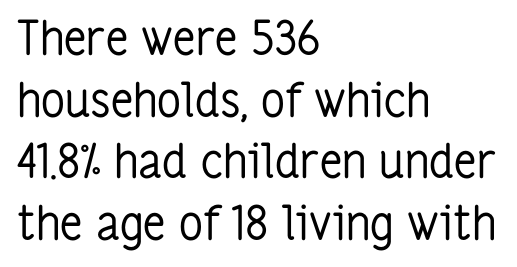
Weight: not bold — regular or lighter. Check where the strokes stop: nothing finishes them off — pure sans. Unlike italic type, these characters show no tilt at all. This rendering leaves character spacing at its baseline value. Letters rest on an invisible, unmarked baseline. The rendering anchors every line to the left-hand side.
